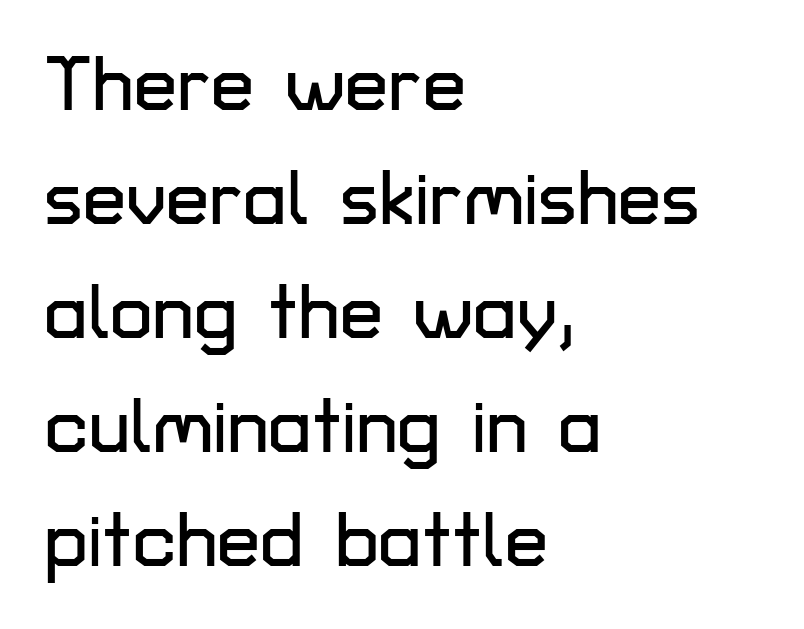
The image shows 77 px sans-serif type, upright; set left-aligned, normal line spacing (1.48x), normal letter spacing, not underlined; low stroke contrast and a medium x-height.
